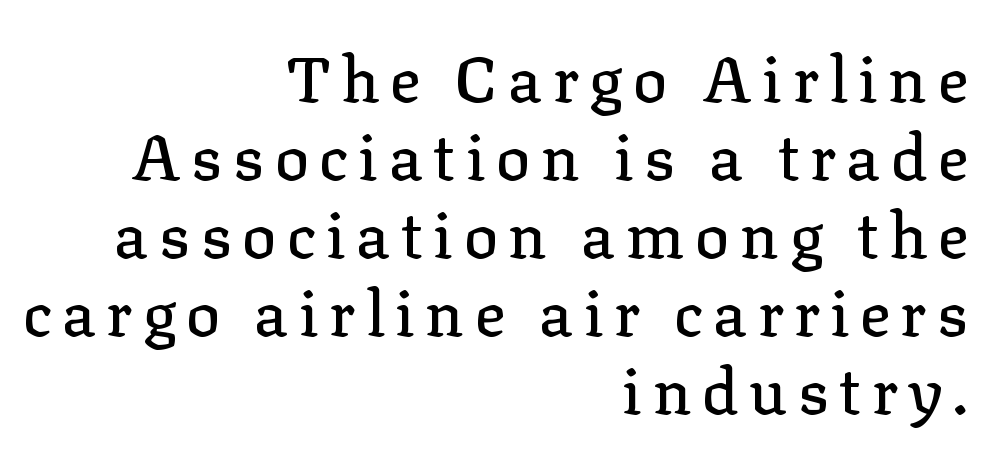
The image shows 64 px serif type, upright; set right-aligned, line spacing 1.22x, not underlined; low stroke contrast and a medium x-height.
